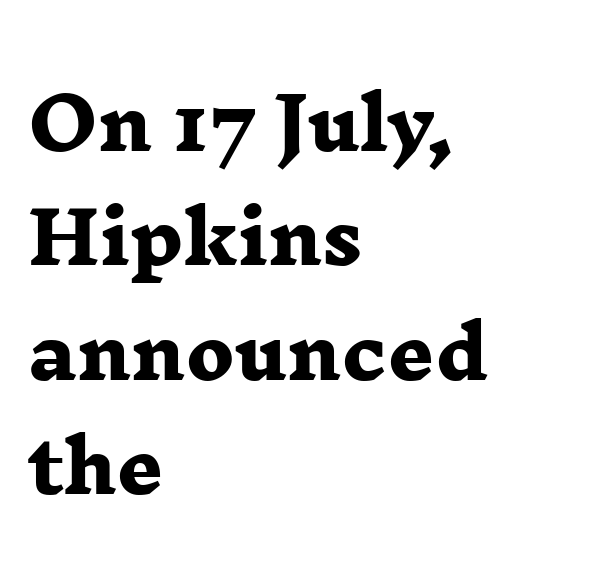
{"serif": "yes", "bold": "yes", "weight": "heavy", "width": "wide", "stroke_contrast": "low", "x_height": "medium", "monospaced": "no", "underline": "no", "align": "left", "line_spacing": "normal", "line_spacing_ratio": 1.59, "letter_spacing": "normal", "letter_spacing_em": 0.0, "glyph_px": 72}
